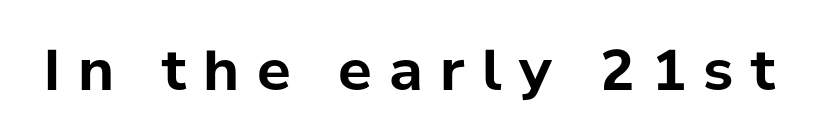
Q: Is the text bold? A: Yes.
Q: Is the text italic (slanted)? A: No, it is upright.
Q: Is the typeface a serif or a sans-serif typeface? A: Sans-serif.
Q: Is the text underlined? A: No.
Q: Is the spacing between letters normal or unusually wide? A: Unusually wide.
Q: Width (condensed, normal, or wide)? A: Normal.
Q: Stroke contrast? A: Low.
Q: x-height? A: Medium.
Q: Monospaced? A: No.
